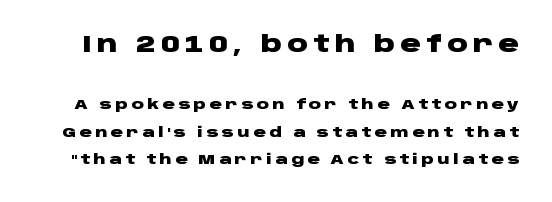
Q: Is the text bold? A: Yes.
Q: Is the text italic (slanted)? A: No, it is upright.
Q: Is the text underlined? A: No.
Q: Is the spacing between letters normal or unusually wide? A: Unusually wide.
Q: Is the spacing between lines tight, normal or loose? A: Loose.
Q: Which block of text is set in a larger size, the first (top) or the second (bottom)? A: The first (top) one.
